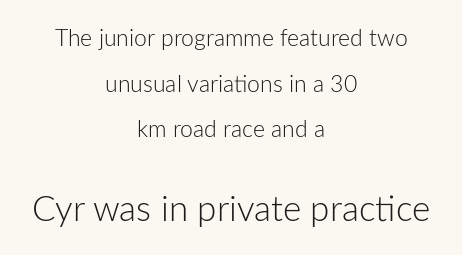
Character widths vary here, with narrow letters taking less room than wide ones. This is the regular roman posture of the typeface. Tracking here is standard; glyphs follow each other at the usual distance. The area under the type is left untouched.
